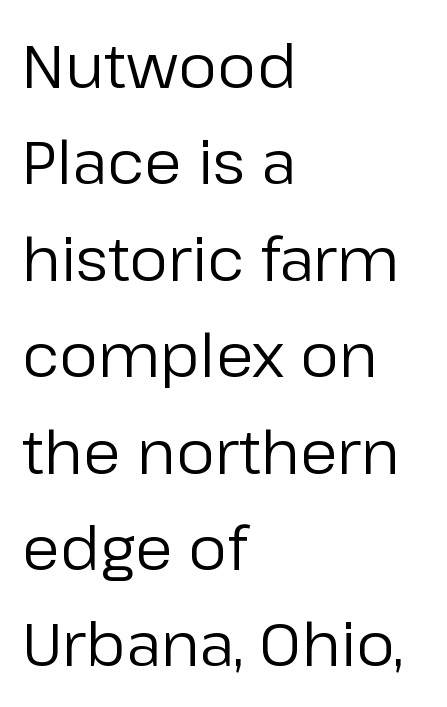
The font's upright variant was chosen for this text. Font category for this specimen: sans-serif. Characters follow at the spacing the type designer built in. Anything drawn beneath the words? Only blank space.
